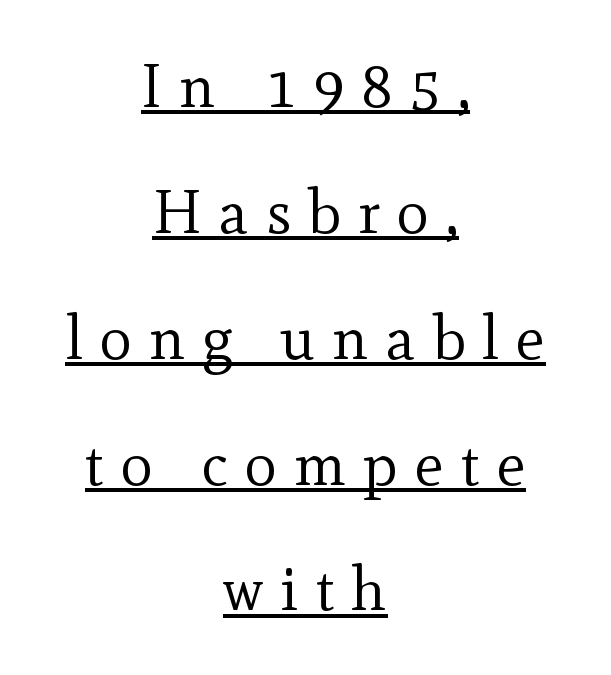
Regarding leading, the lines here are spaced well apart. Designer's note — italics off, roman on. Looks like regular typesetting: each glyph gets only the width it needs. Underlining? Definitely there. Reading down the block, each line starts at a different indent, mirrored at its end. These lines have a slow, spaced-out rhythm from letter to letter.
